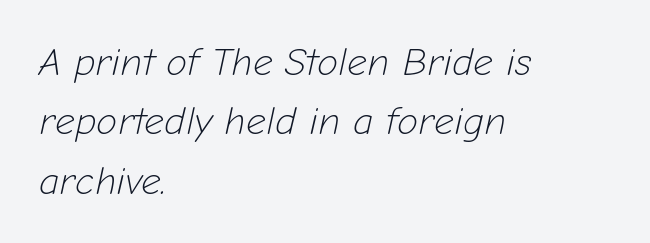
The image shows 39 px light type, italic (leaning right); set left-aligned, normal line spacing (1.52x), normal letter spacing, not underlined; low stroke contrast and a medium x-height.
